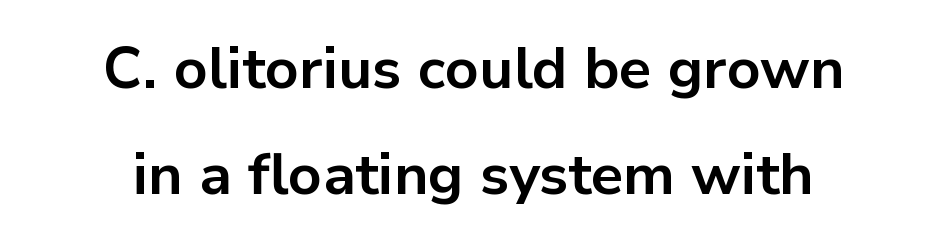
The image shows 58 px bold sans-serif type, upright; set centered, line spacing 1.83x, normal letter spacing, not underlined; low stroke contrast and a medium x-height.
